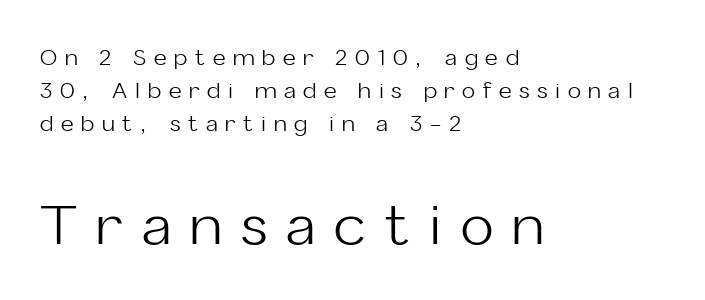
{"serif": "no", "italic": "no", "bold": "no", "weight": "light", "width": "normal", "stroke_contrast": "low", "x_height": "medium", "monospaced": "no", "underline": "no", "align": "left", "line_spacing": "normal", "line_spacing_ratio": 1.49, "letter_spacing": "wide", "letter_spacing_em": 0.35, "larger_block": "second", "size_ratio": 2.5, "glyph_px": 55}
